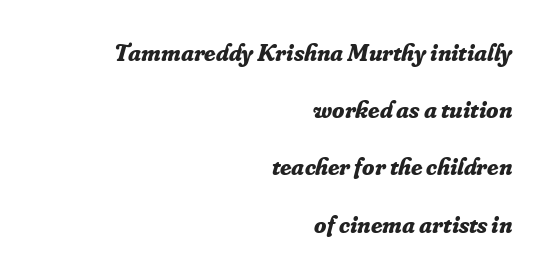
{"italic": "yes", "lean": "right", "slant_degrees": 16, "bold": "yes", "underline": "no", "align": "right", "line_spacing": "loose", "line_spacing_ratio": 2.29, "letter_spacing": "normal", "letter_spacing_em": 0.0, "glyph_px": 25}
